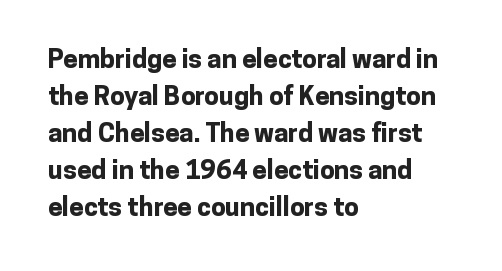
{"italic": "no", "bold": "yes", "underline": "no", "align": "left", "line_spacing": "normal", "line_spacing_ratio": 1.42, "letter_spacing": "normal", "letter_spacing_em": 0.0, "glyph_px": 26}
